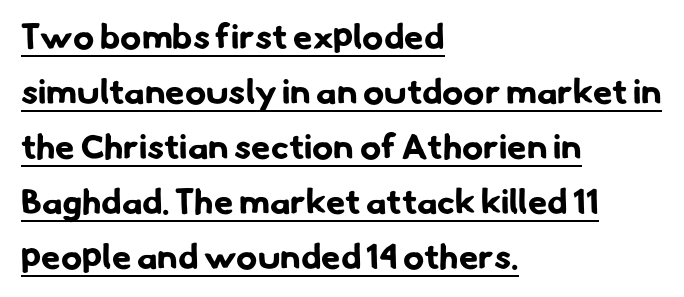
The image shows 35 px bold sans-serif type; set left-aligned, normal line spacing (1.57x), normal letter spacing, underlined; low stroke contrast and a small x-height.
